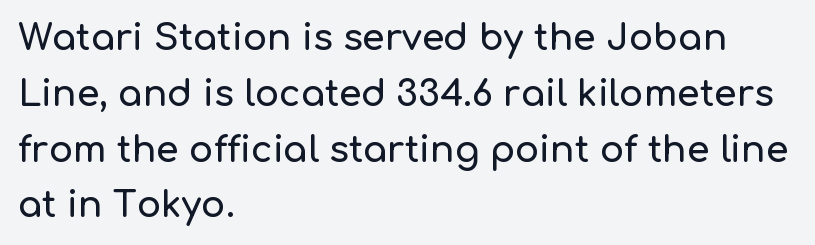
A typesetter would call this proportional, since set widths differ per character. Which margin do the lines hug? The left one — the right edge is uneven. Words appear dense and cohesive because spacing is normal. No feet cap the strokes, marking this as sans-serif type. This sample keeps an unexceptional amount of space between lines.
